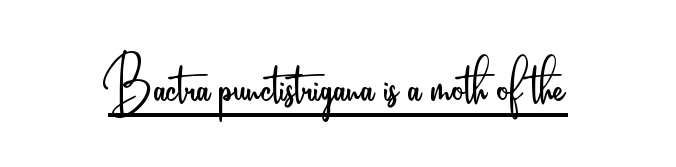
Here the designer chose a conventional face with non-uniform glyph widths. Stroke thickness stays within the range of a standard reading face or lighter. This is underlined copy, the kind a proofreader might mark for attention. Is the letter spacing exaggerated? No — it looks like the ordinary default. In terms of letterform style, serifs are entirely absent.
